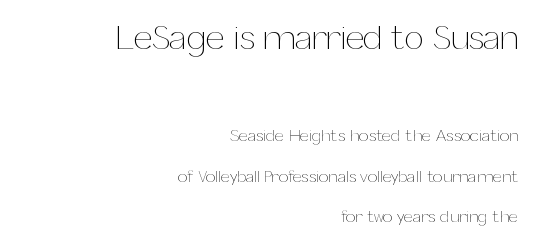
{"italic": "no", "bold": "no", "weight": "thin", "width": "normal", "stroke_contrast": "medium", "x_height": "medium", "monospaced": "no", "underline": "no", "align": "right", "line_spacing": "loose", "line_spacing_ratio": 2.38, "letter_spacing": "normal", "letter_spacing_em": 0.0, "larger_block": "first", "size_ratio": 2.0, "glyph_px": 34}
